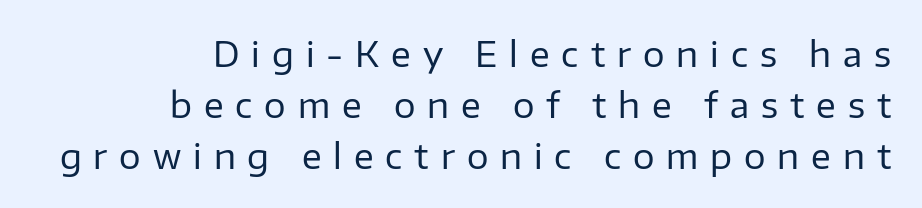
You can tell it's not italic because the verticals are truly vertical. These lines have a slow, spaced-out rhythm from letter to letter. Typeset ragged left — the right edge is the straight one. Looks like regular typesetting: each glyph gets only the width it needs.
